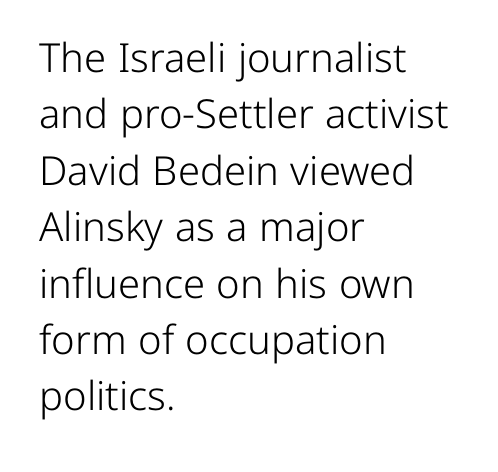
{"serif": "no", "italic": "no", "bold": "no", "weight": "light", "width": "normal", "stroke_contrast": "low", "x_height": "medium", "monospaced": "no", "underline": "no", "align": "left", "line_spacing": "normal", "line_spacing_ratio": 1.41, "letter_spacing": "normal", "letter_spacing_em": 0.0, "glyph_px": 40}
